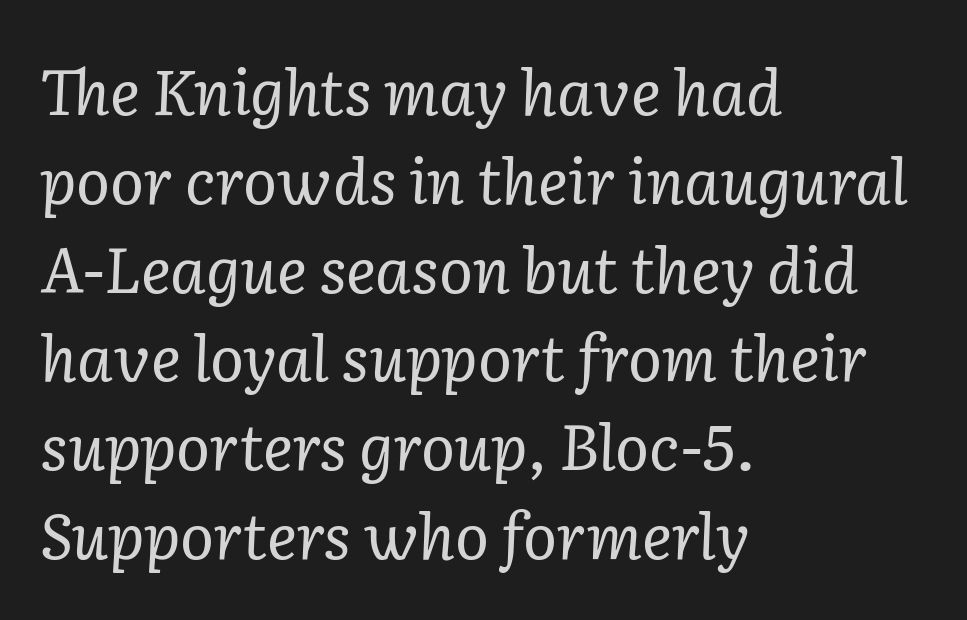
{"serif": "yes", "italic": "yes", "lean": "right", "slant_degrees": 2, "bold": "no", "weight": "regular", "width": "normal", "stroke_contrast": "low", "x_height": "medium", "monospaced": "no", "underline": "no", "align": "left", "line_spacing": "normal", "line_spacing_ratio": 1.41, "letter_spacing": "normal", "letter_spacing_em": 0.0, "glyph_px": 63}
